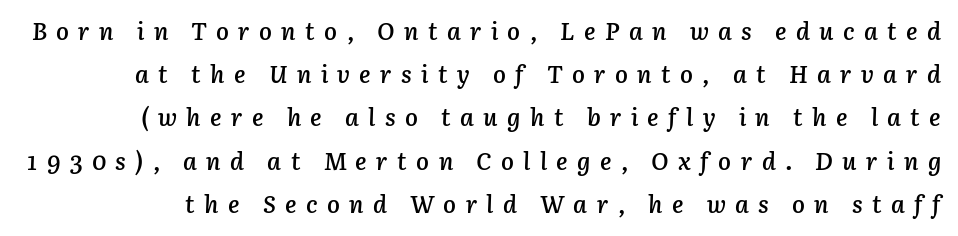
Q: Is the text bold? A: Semi-bold.
Q: Is the text italic (slanted)? A: Yes, it leans right by about 3 degrees.
Q: Is the text underlined? A: No.
Q: Is the spacing between letters normal or unusually wide? A: Unusually wide.
